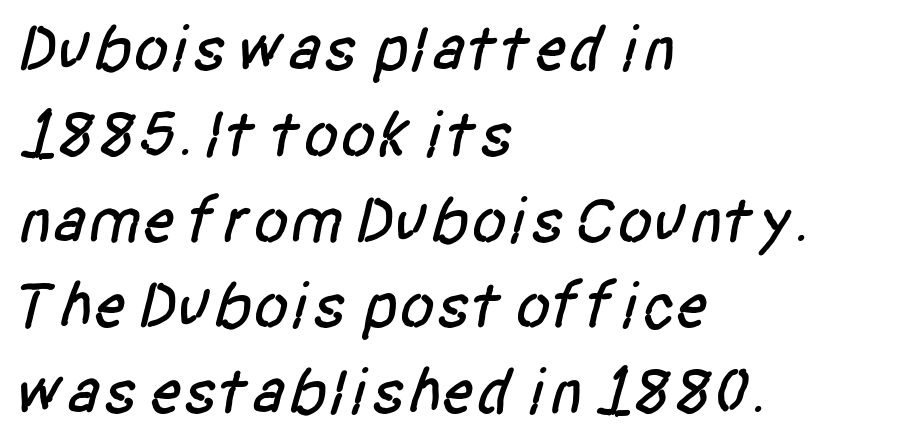
Line spacing here is normal. Compared with typical body copy, the letter spacing here is the same. Here the designer chose a conventional face with non-uniform glyph widths. No word sits above an underline. Leftover space on each line is placed entirely after the last word.
